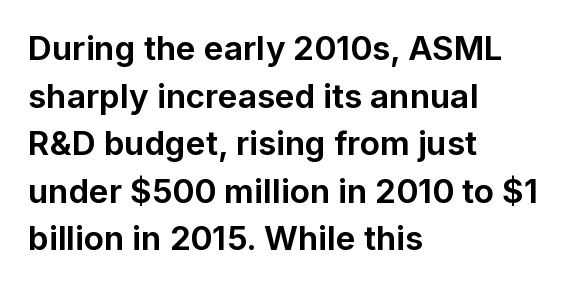
Q: Is the text bold? A: Yes.
Q: Is the text italic (slanted)? A: No, it is upright.
Q: Is the typeface a serif or a sans-serif typeface? A: Sans-serif.
Q: Is the text underlined? A: No.
Q: How is the paragraph aligned? A: Left-aligned.
Q: Is the spacing between letters normal or unusually wide? A: Normal.
Q: Is the spacing between lines tight, normal or loose? A: Normal.
Q: Width (condensed, normal, or wide)? A: Normal.
Q: Stroke contrast? A: Low.
Q: x-height? A: Medium.
Q: Monospaced? A: No.
